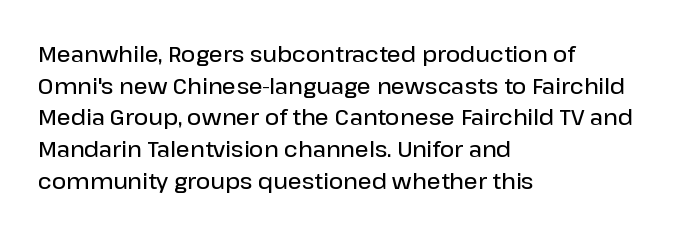
{"italic": "no", "bold": "semi", "underline": "no", "align": "left", "line_spacing": "normal", "line_spacing_ratio": 1.44, "letter_spacing": "normal", "letter_spacing_em": 0.0, "glyph_px": 22}
